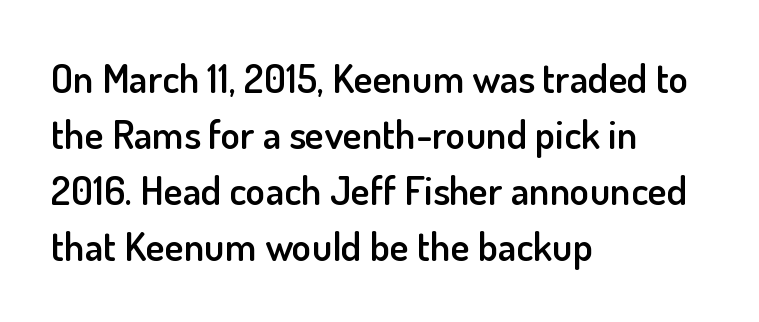
Q: Is the text bold? A: Semi-bold.
Q: Is the text italic (slanted)? A: No, it is upright.
Q: Is the typeface a serif or a sans-serif typeface? A: Sans-serif.
Q: Is the text underlined? A: No.
Q: How is the paragraph aligned? A: Left-aligned.
Q: Is the spacing between letters normal or unusually wide? A: Normal.
Q: Is the spacing between lines tight, normal or loose? A: Normal.
Q: Width (condensed, normal, or wide)? A: Normal.
Q: Stroke contrast? A: Low.
Q: x-height? A: Small.
Q: Monospaced? A: No.
